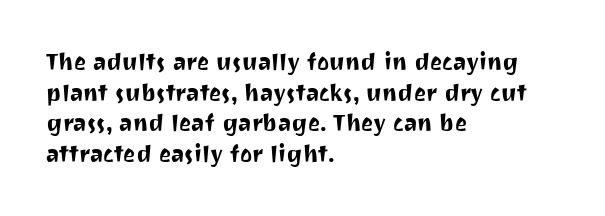
{"italic": "no", "underline": "no", "align": "left", "line_spacing": "normal", "line_spacing_ratio": 1.33, "letter_spacing": "normal", "letter_spacing_em": 0.0, "glyph_px": 23}
